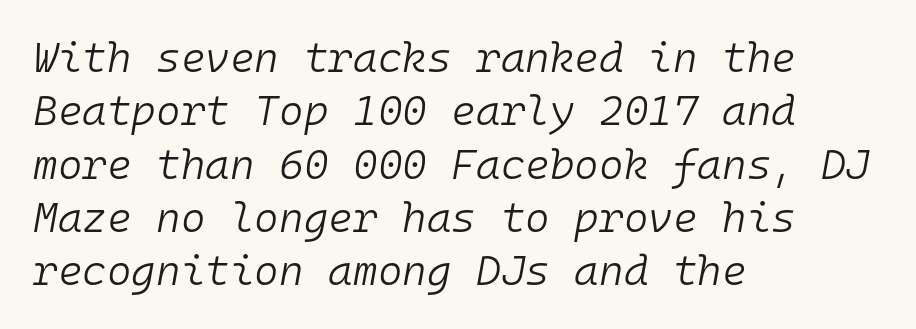
The image shows 42 px light type, italic (leaning right), monospaced; set left-aligned, normal line spacing (1.27x), normal letter spacing, not underlined; low stroke contrast and a medium x-height.
